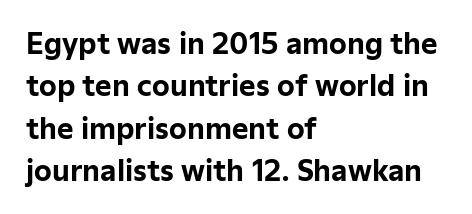
Q: Is the text bold? A: Yes.
Q: Is the text italic (slanted)? A: No, it is upright.
Q: Is the typeface a serif or a sans-serif typeface? A: Sans-serif.
Q: Is the text underlined? A: No.
Q: How is the paragraph aligned? A: Left-aligned.
Q: Is the spacing between letters normal or unusually wide? A: Normal.
Q: Is the spacing between lines tight, normal or loose? A: Normal.
Q: Width (condensed, normal, or wide)? A: Normal.
Q: Stroke contrast? A: Low.
Q: x-height? A: Medium.
Q: Monospaced? A: No.
